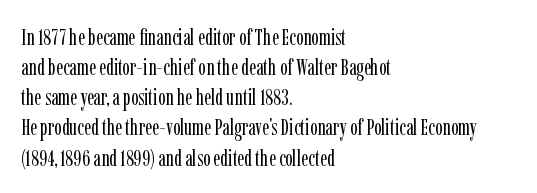
Q: Is the text bold? A: No.
Q: Is the text italic (slanted)? A: No, it is upright.
Q: Is the text underlined? A: No.
Q: How is the paragraph aligned? A: Left-aligned.
Q: Is the spacing between letters normal or unusually wide? A: Normal.
Q: Is the spacing between lines tight, normal or loose? A: Normal.
